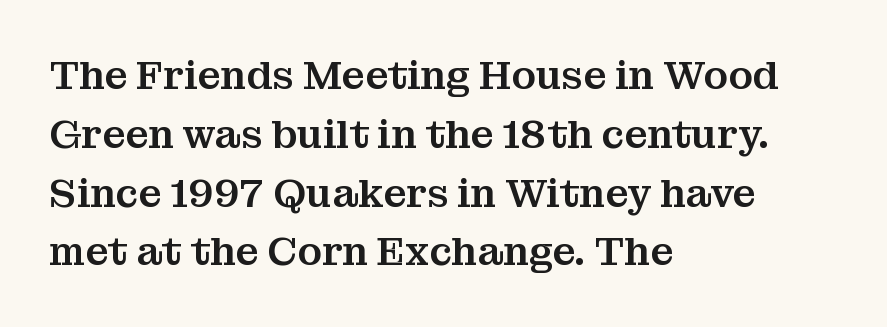
Q: Is the text italic (slanted)? A: No, it is upright.
Q: Is the typeface a serif or a sans-serif typeface? A: Serif.
Q: Is the text underlined? A: No.
Q: How is the paragraph aligned? A: Left-aligned.
Q: Is the spacing between letters normal or unusually wide? A: Normal.
Q: Is the spacing between lines tight, normal or loose? A: Normal.
Q: Width (condensed, normal, or wide)? A: Normal.
Q: Stroke contrast? A: Medium.
Q: x-height? A: Medium.
Q: Monospaced? A: No.
